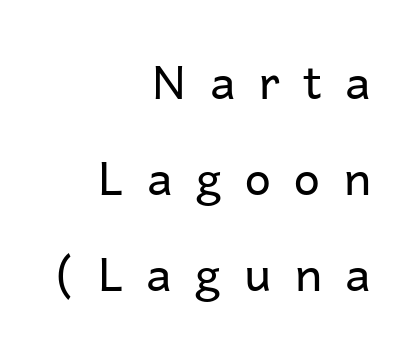
Q: Is the text bold? A: No.
Q: Is the text italic (slanted)? A: No, it is upright.
Q: Is the typeface a serif or a sans-serif typeface? A: Sans-serif.
Q: Is the text underlined? A: No.
Q: How is the paragraph aligned? A: Right-aligned.
Q: Is the spacing between letters normal or unusually wide? A: Unusually wide.
Q: Is the spacing between lines tight, normal or loose? A: Loose.
Q: Width (condensed, normal, or wide)? A: Normal.
Q: Stroke contrast? A: Low.
Q: x-height? A: Medium.
Q: Monospaced? A: No.
